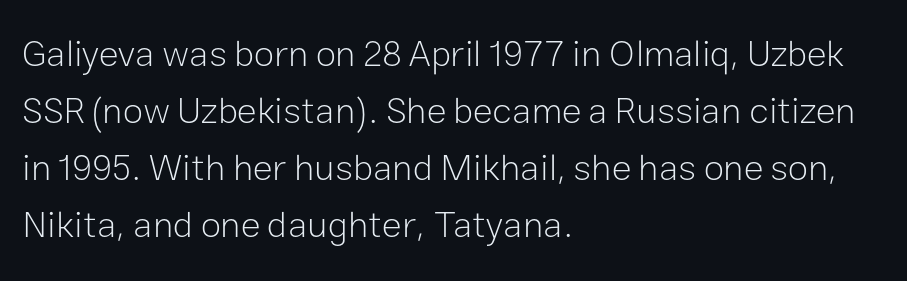
The image shows 37 px light sans-serif type, upright; set left-aligned, normal line spacing (1.54x), normal letter spacing, not underlined; low stroke contrast and a medium x-height.
